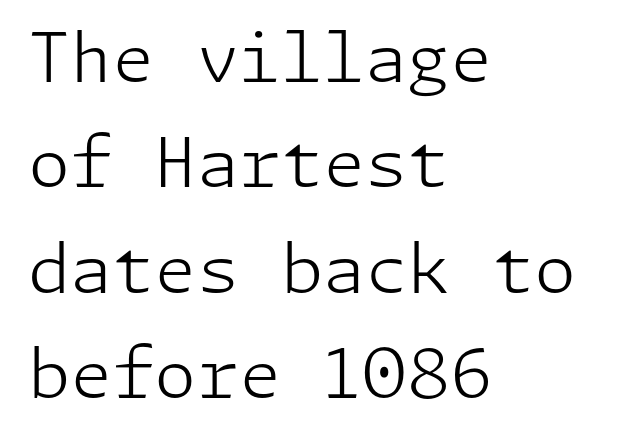
{"serif": "no", "italic": "no", "bold": "no", "weight": "light", "width": "normal", "stroke_contrast": "low", "x_height": "medium", "underline": "no", "align": "left", "line_spacing": "normal", "line_spacing_ratio": 1.55, "letter_spacing": "normal", "letter_spacing_em": 0.0, "glyph_px": 68}
